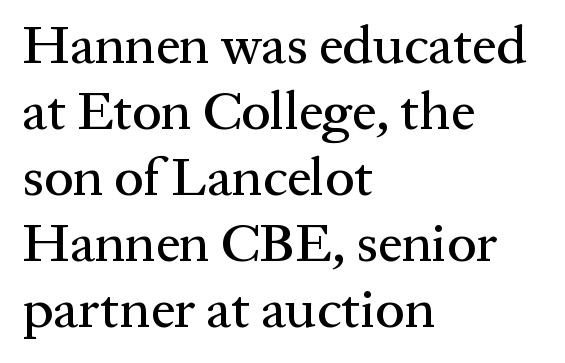
Each letter keeps its own natural width here, so spacing adapts to shape. Every row of glyphs begins at an identical x-position on the left. In terms of letterspacing, this is plain default setting. Quick note: underline off.
